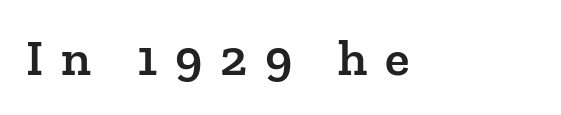
The specimen omits any rule beneath the text block's lines. The letters carry serifs — small finishing strokes at the ends of their stems. The tracking jumps out immediately: characters are airy and widely separated. Stems and bowls a touch heavier than normal — semibold.
